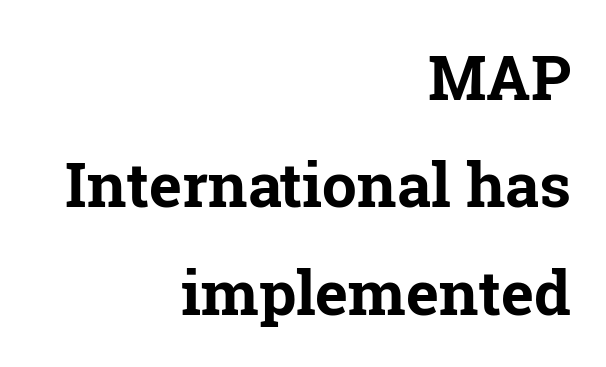
The image shows 62 px bold serif type, upright; set right-aligned, line spacing 1.73x, normal letter spacing, not underlined; low stroke contrast and a medium x-height.
